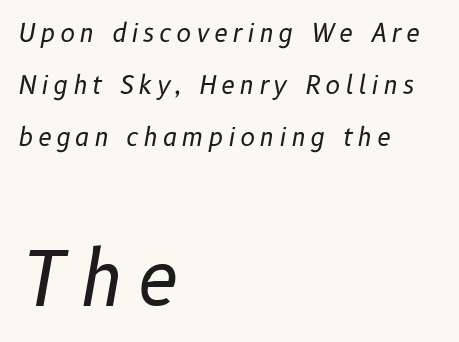
{"italic": "yes", "lean": "right", "slant_degrees": 10, "bold": "no", "weight": "regular", "width": "normal", "stroke_contrast": "low", "x_height": "medium", "monospaced": "no", "underline": "no", "align": "left", "line_spacing": "loose", "line_spacing_ratio": 2.08, "larger_block": "second", "size_ratio": 3.0, "glyph_px": 75}
